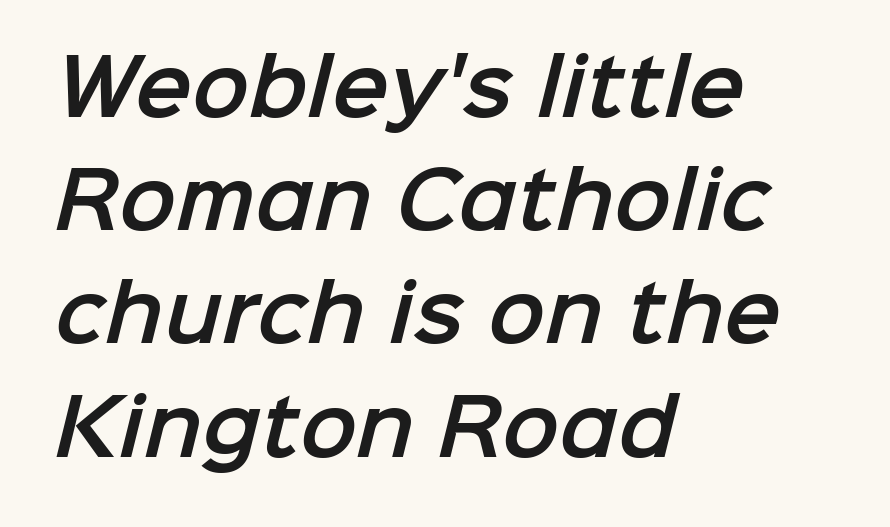
Q: Is the typeface a serif or a sans-serif typeface? A: Sans-serif.
Q: Is the text underlined? A: No.
Q: How is the paragraph aligned? A: Left-aligned.
Q: Is the spacing between letters normal or unusually wide? A: Normal.
Q: Is the spacing between lines tight, normal or loose? A: Normal.
Q: Width (condensed, normal, or wide)? A: Normal.
Q: Stroke contrast? A: Low.
Q: x-height? A: Medium.
Q: Monospaced? A: No.
